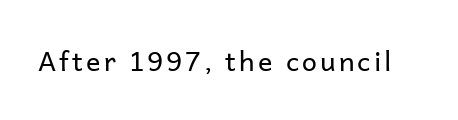
{"italic": "no", "bold": "no", "underline": "no", "glyph_px": 27}
